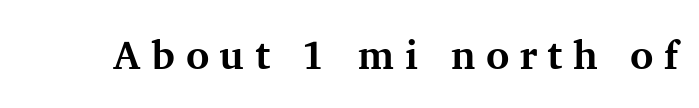
{"serif": "yes", "italic": "no", "bold": "yes", "weight": "bold", "width": "normal", "stroke_contrast": "medium", "x_height": "medium", "monospaced": "no", "underline": "no", "letter_spacing": "wide", "letter_spacing_em": 0.26, "glyph_px": 40}
